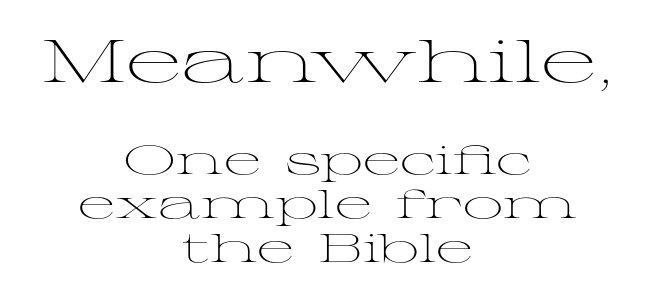
Q: Is the text bold? A: No.
Q: Is the text italic (slanted)? A: No, it is upright.
Q: Is the typeface a serif or a sans-serif typeface? A: Serif.
Q: Is the text underlined? A: No.
Q: How is the paragraph aligned? A: Centered.
Q: Is the spacing between letters normal or unusually wide? A: Normal.
Q: Is the spacing between lines tight, normal or loose? A: Tight.
Q: Which block of text is set in a larger size, the first (top) or the second (bottom)? A: The first (top) one.
Q: Width (condensed, normal, or wide)? A: Wide.
Q: Stroke contrast? A: Medium.
Q: x-height? A: Medium.
Q: Monospaced? A: No.
